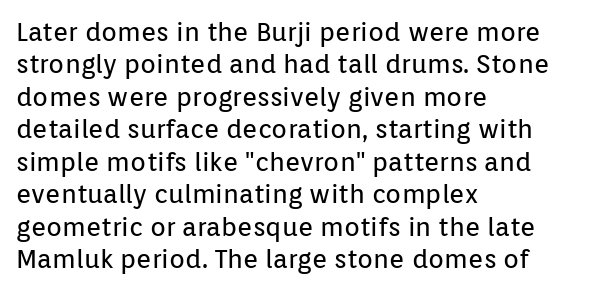
Q: Is the text bold? A: No.
Q: Is the text italic (slanted)? A: No, it is upright.
Q: Is the text underlined? A: No.
Q: How is the paragraph aligned? A: Left-aligned.
Q: Is the spacing between letters normal or unusually wide? A: Normal.
Q: Is the spacing between lines tight, normal or loose? A: Normal.
